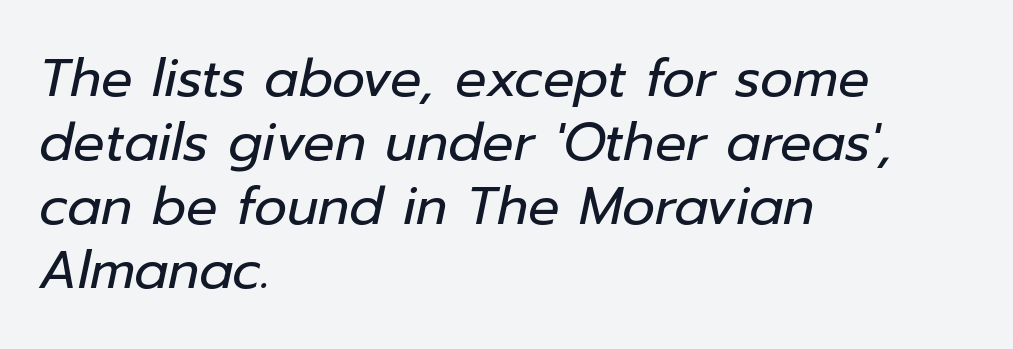
Q: Is the text bold? A: No.
Q: Is the text italic (slanted)? A: Yes, it leans right by about 12 degrees.
Q: Is the text underlined? A: No.
Q: How is the paragraph aligned? A: Left-aligned.
Q: Is the spacing between letters normal or unusually wide? A: Normal.
Q: Width (condensed, normal, or wide)? A: Normal.
Q: Stroke contrast? A: Low.
Q: x-height? A: Medium.
Q: Monospaced? A: No.
